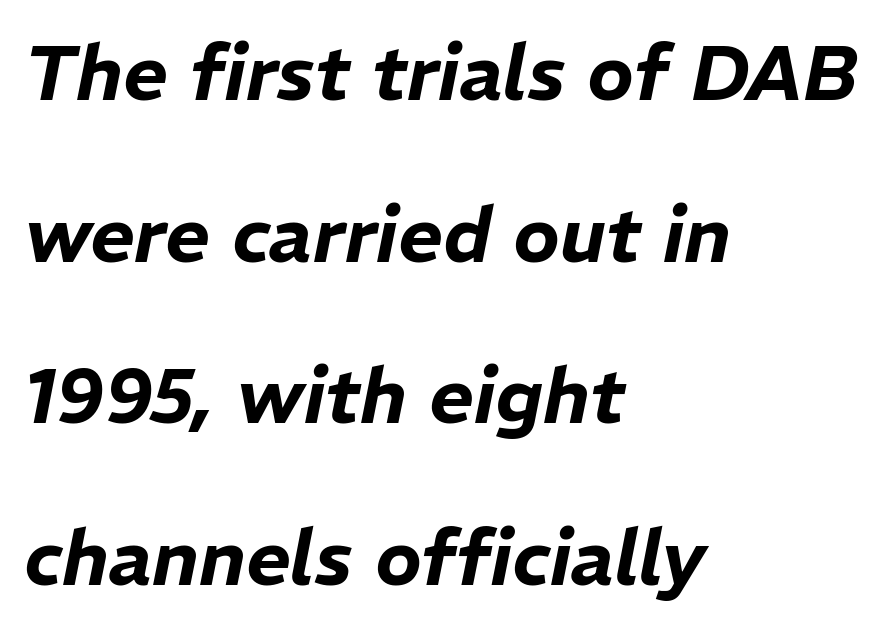
The image shows 77 px text type, italic (leaning right); set left-aligned, loose line spacing (2.1x), normal letter spacing, not underlined; low stroke contrast and a medium x-height.
